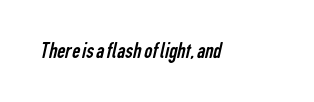
The image shows 23 px text type; set normal letter spacing, not underlined.
